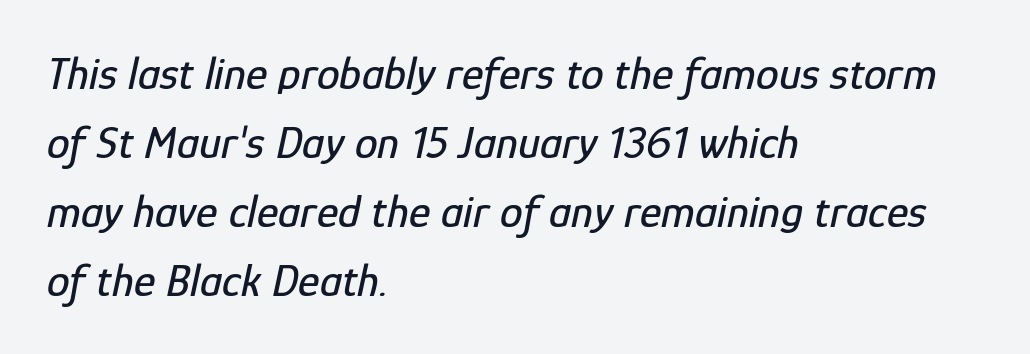
Compared with ordinary roman type, these characters are visibly tilted. The face used here is proportionally spaced, like ordinary book or web type. Observe the ordinary spacing: letters are neighbours, not strangers. The rendering anchors every line to the left-hand side. The area under the type is left untouched. Vertical spacing — default.
